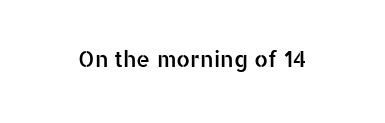
{"italic": "no", "underline": "no", "letter_spacing": "normal", "letter_spacing_em": 0.0, "glyph_px": 22}
